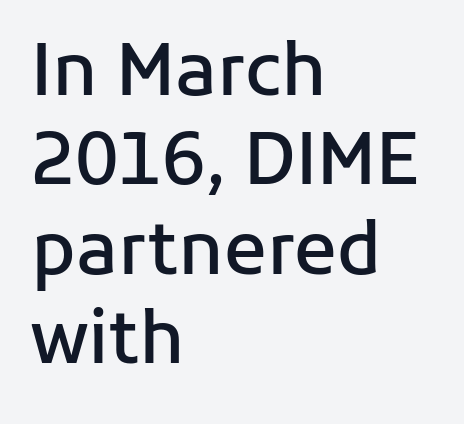
Q: Is the text bold? A: Semi-bold.
Q: Is the text italic (slanted)? A: No, it is upright.
Q: Is the typeface a serif or a sans-serif typeface? A: Sans-serif.
Q: Is the text underlined? A: No.
Q: How is the paragraph aligned? A: Left-aligned.
Q: Is the spacing between letters normal or unusually wide? A: Normal.
Q: Is the spacing between lines tight, normal or loose? A: Normal.
Q: Width (condensed, normal, or wide)? A: Normal.
Q: Stroke contrast? A: Low.
Q: x-height? A: Medium.
Q: Monospaced? A: No.
